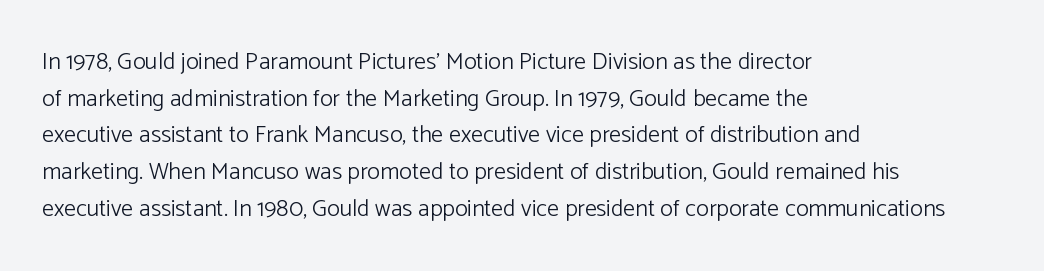
The image shows 24 px text type, upright; set left-aligned, normal line spacing (1.53x), normal letter spacing, not underlined.
